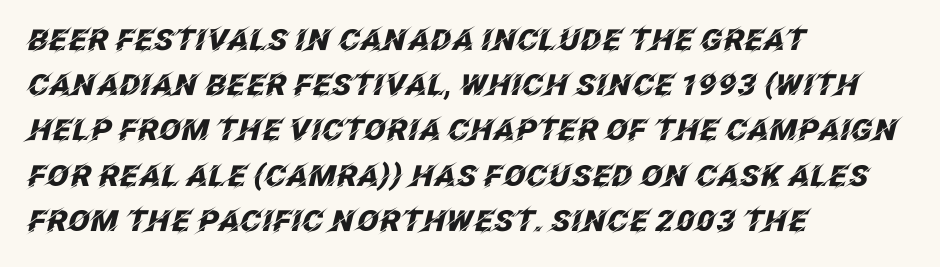
The image shows 29 px heavy type, italic (leaning right); set left-aligned, normal line spacing (1.56x), normal letter spacing, not underlined; low stroke contrast and a large x-height.
